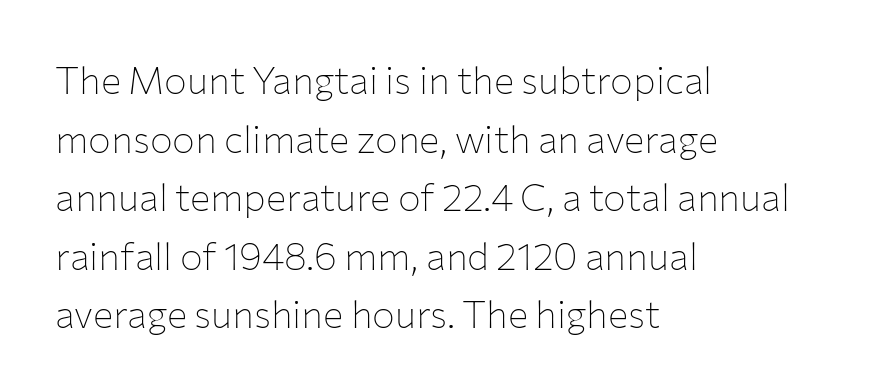
{"serif": "no", "italic": "no", "bold": "no", "weight": "thin", "width": "normal", "stroke_contrast": "low", "x_height": "medium", "monospaced": "no", "underline": "no", "align": "left", "line_spacing": "normal", "line_spacing_ratio": 1.54, "letter_spacing": "normal", "letter_spacing_em": 0.0, "glyph_px": 38}
